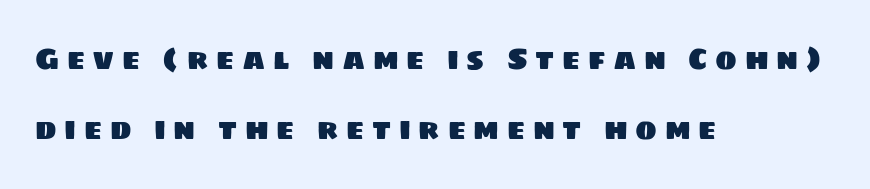
Words float on clear page, feet unadorned. This sample is left-justified, so line endings fall wherever the words run out. The face used here is proportionally spaced, like ordinary book or web type. How are the letters spaced? Widely, with obvious added tracking.
